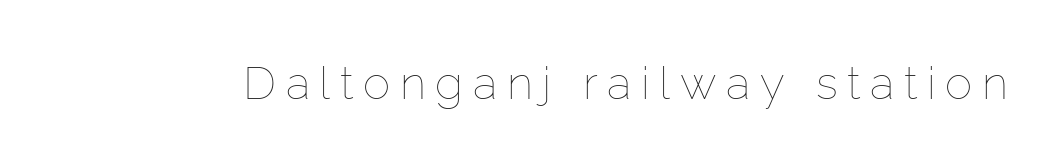
Q: Is the text bold? A: No.
Q: Is the text italic (slanted)? A: No, it is upright.
Q: Is the text underlined? A: No.
Q: Is the spacing between letters normal or unusually wide? A: Unusually wide.
Q: Width (condensed, normal, or wide)? A: Normal.
Q: Stroke contrast? A: Low.
Q: x-height? A: Medium.
Q: Monospaced? A: No.
